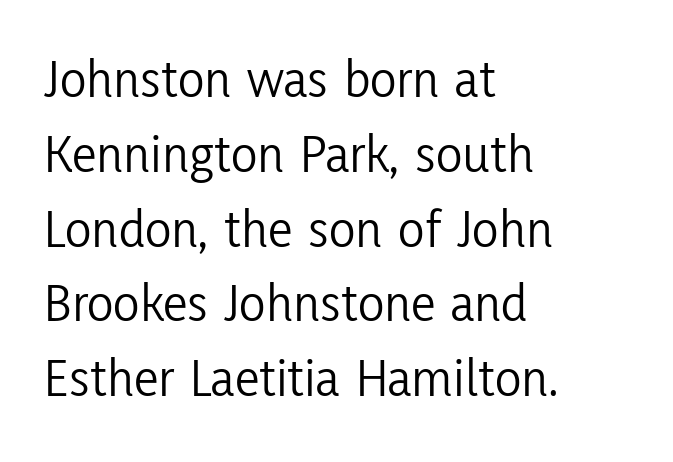
The image shows 55 px light, condensed sans-serif type, upright; set left-aligned, normal line spacing (1.36x), normal letter spacing, not underlined; low stroke contrast and a medium x-height.
